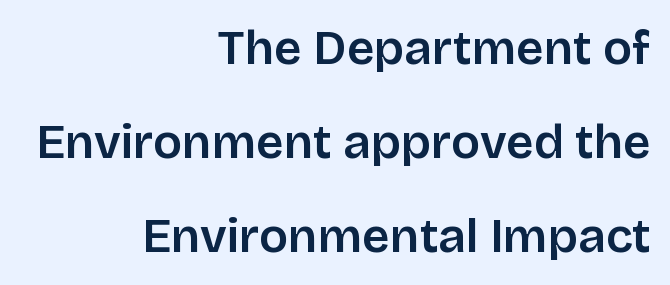
Q: Is the text bold? A: Semi-bold.
Q: Is the text italic (slanted)? A: No, it is upright.
Q: Is the typeface a serif or a sans-serif typeface? A: Sans-serif.
Q: Is the text underlined? A: No.
Q: How is the paragraph aligned? A: Right-aligned.
Q: Is the spacing between letters normal or unusually wide? A: Normal.
Q: Is the spacing between lines tight, normal or loose? A: Loose.
Q: Width (condensed, normal, or wide)? A: Normal.
Q: Stroke contrast? A: Low.
Q: x-height? A: Large.
Q: Monospaced? A: No.
